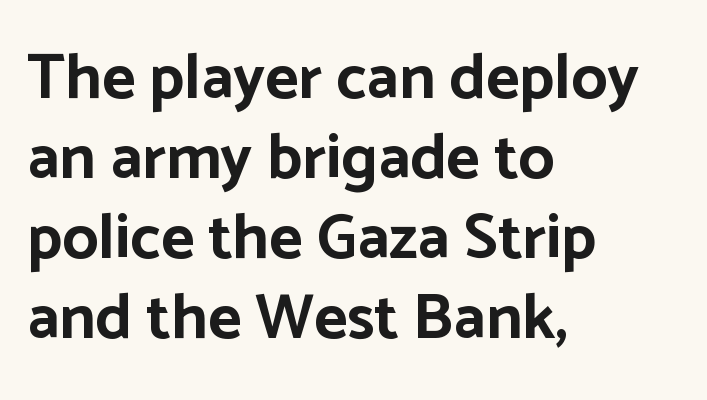
{"serif": "no", "italic": "no", "bold": "yes", "weight": "bold", "width": "normal", "stroke_contrast": "low", "x_height": "medium", "monospaced": "no", "underline": "no", "align": "left", "line_spacing": "normal", "line_spacing_ratio": 1.25, "letter_spacing": "normal", "letter_spacing_em": 0.0, "glyph_px": 64}
